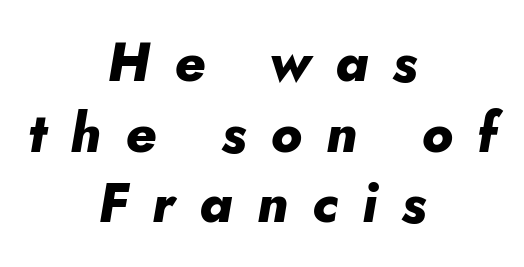
The image shows 54 px heavy type, italic (leaning right); set centered, normal line spacing (1.31x), unusually wide letter spacing (+0.45 em), not underlined; low stroke contrast and a small x-height.
